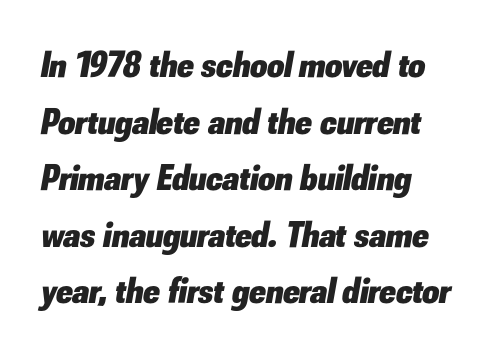
{"italic": "yes", "lean": "right", "slant_degrees": 10, "bold": "yes", "weight": "heavy", "width": "normal", "stroke_contrast": "low", "x_height": "small", "monospaced": "no", "underline": "no", "align": "left", "line_spacing": "normal", "line_spacing_ratio": 1.53, "letter_spacing": "normal", "letter_spacing_em": 0.0, "glyph_px": 37}
